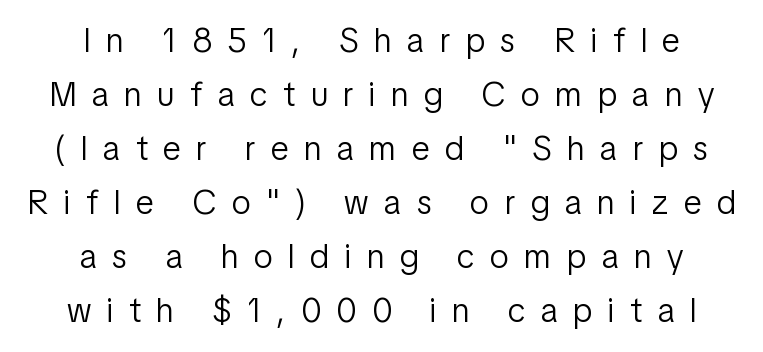
Q: Is the text bold? A: No.
Q: Is the text italic (slanted)? A: No, it is upright.
Q: Is the typeface a serif or a sans-serif typeface? A: Sans-serif.
Q: Is the text underlined? A: No.
Q: How is the paragraph aligned? A: Centered.
Q: Is the spacing between letters normal or unusually wide? A: Unusually wide.
Q: Is the spacing between lines tight, normal or loose? A: Normal.
Q: Width (condensed, normal, or wide)? A: Condensed.
Q: Stroke contrast? A: Low.
Q: x-height? A: Medium.
Q: Monospaced? A: No.
